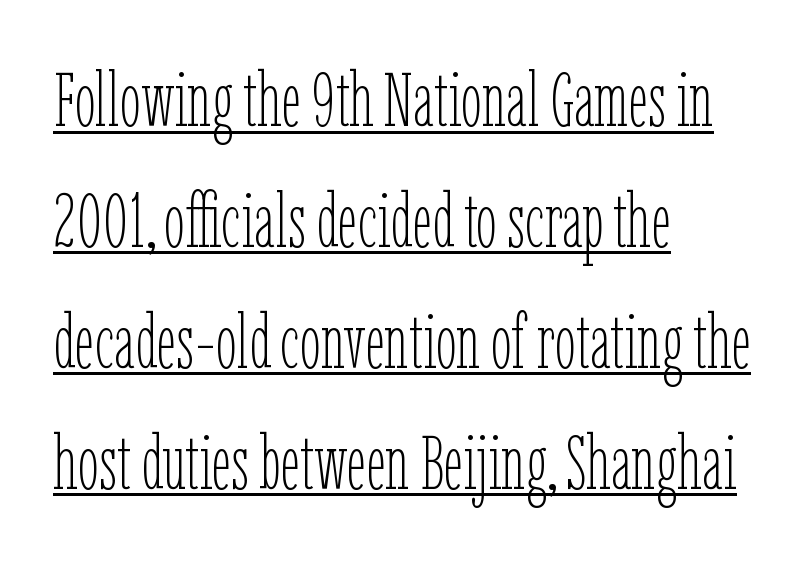
Q: Is the text bold? A: No.
Q: Is the text italic (slanted)? A: No, it is upright.
Q: Is the text underlined? A: Yes.
Q: How is the paragraph aligned? A: Left-aligned.
Q: Is the spacing between letters normal or unusually wide? A: Normal.
Q: Is the spacing between lines tight, normal or loose? A: Normal.
Q: Width (condensed, normal, or wide)? A: Condensed.
Q: Stroke contrast? A: Low.
Q: x-height? A: Medium.
Q: Monospaced? A: No.
